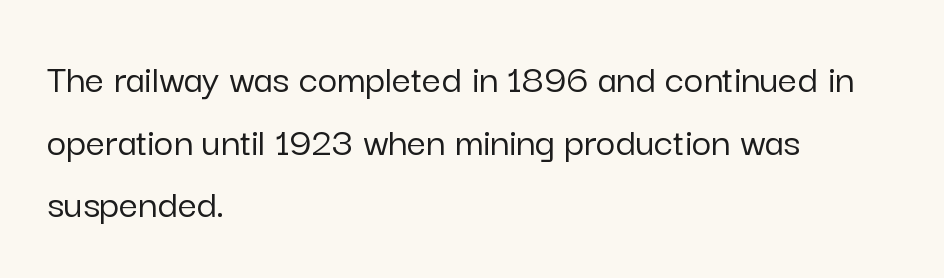
Does the lettering tilt? It doesn't — this is upright. In terms of letterform style, serifs are entirely absent. This rendering uses left alignment, leaving the right contour irregular. Observe the ordinary spacing: letters are neighbours, not strangers. Each letter keeps its own natural width here, so spacing adapts to shape.
